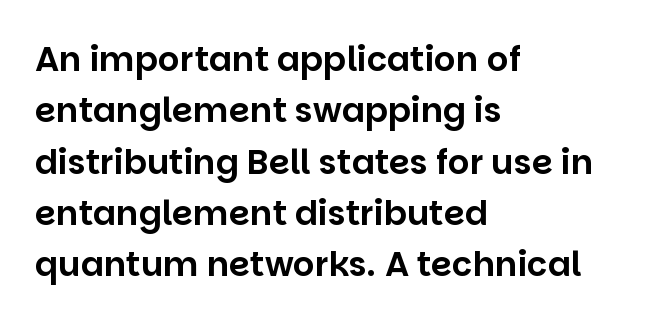
{"serif": "no", "italic": "no", "width": "normal", "stroke_contrast": "low", "x_height": "large", "monospaced": "no", "underline": "no", "align": "left", "line_spacing": "normal", "line_spacing_ratio": 1.51, "letter_spacing": "normal", "letter_spacing_em": 0.0, "glyph_px": 34}
